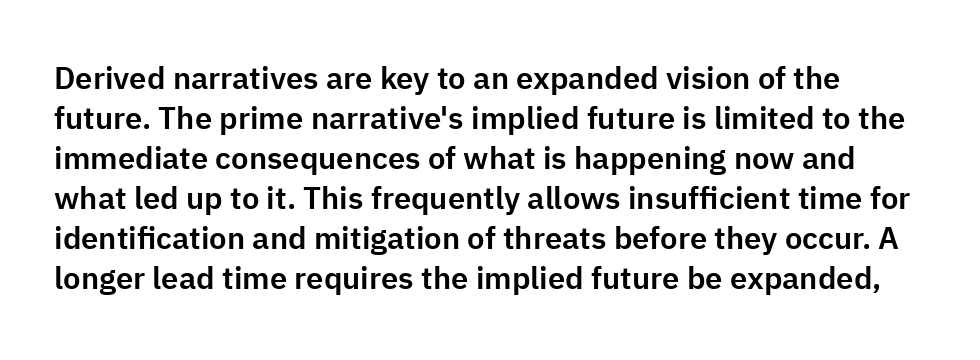
The image shows 31 px sans-serif type, upright; set normal line spacing (1.29x), normal letter spacing, not underlined; low stroke contrast and a medium x-height.
